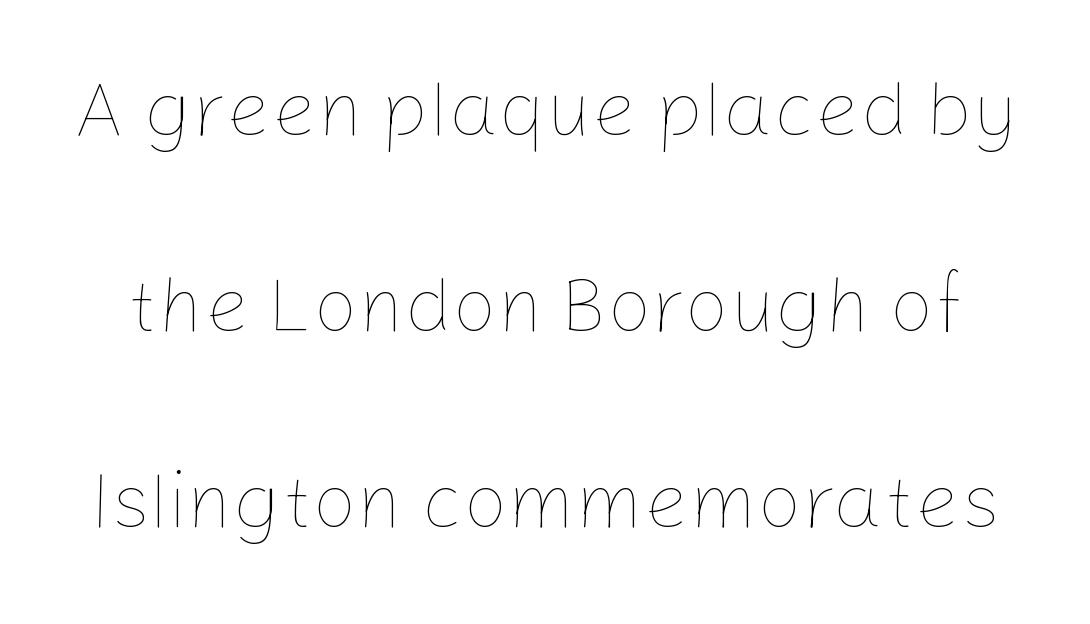
Does the leading feel generous? Absolutely, it's lavish. Descenders are the only things crossing below the line. Upright lettering throughout. Varying glyph widths throughout — classic text-font behaviour.
